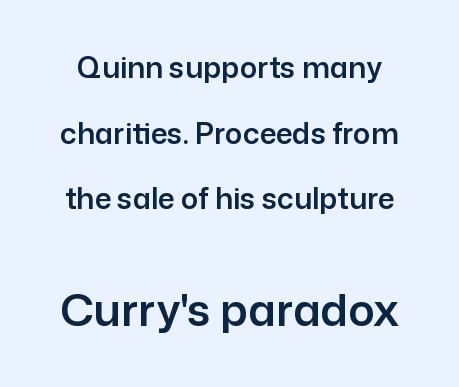
{"serif": "no", "italic": "no", "width": "normal", "stroke_contrast": "low", "x_height": "medium", "monospaced": "no", "underline": "no", "line_spacing": "loose", "line_spacing_ratio": 2.26, "letter_spacing": "normal", "letter_spacing_em": 0.0, "larger_block": "second", "size_ratio": 1.52, "glyph_px": 44}
